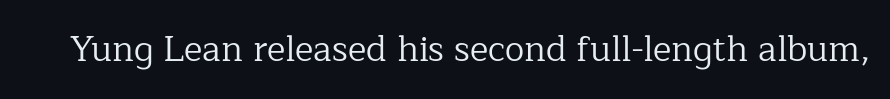
Q: Is the text bold? A: No.
Q: Is the text italic (slanted)? A: No, it is upright.
Q: Is the typeface a serif or a sans-serif typeface? A: Serif.
Q: Is the text underlined? A: No.
Q: Is the spacing between letters normal or unusually wide? A: Normal.
Q: Width (condensed, normal, or wide)? A: Normal.
Q: Stroke contrast? A: Low.
Q: x-height? A: Medium.
Q: Monospaced? A: No.
